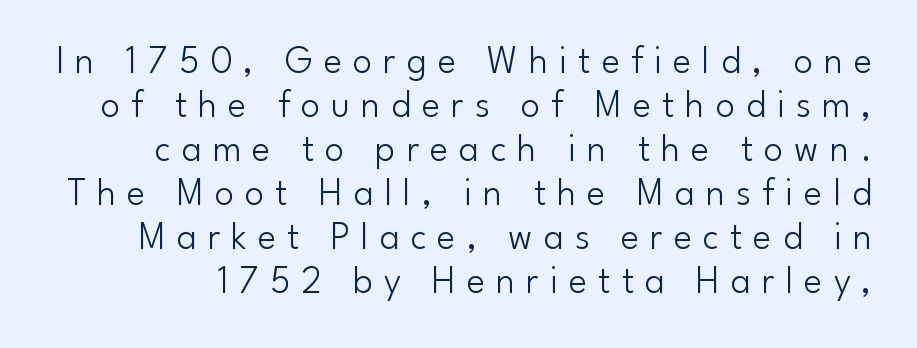
{"serif": "no", "italic": "no", "bold": "no", "weight": "light", "width": "normal", "stroke_contrast": "low", "x_height": "small", "monospaced": "no", "underline": "no", "line_spacing": "tight", "line_spacing_ratio": 1.13, "letter_spacing": "wide", "letter_spacing_em": 0.28, "glyph_px": 39}
